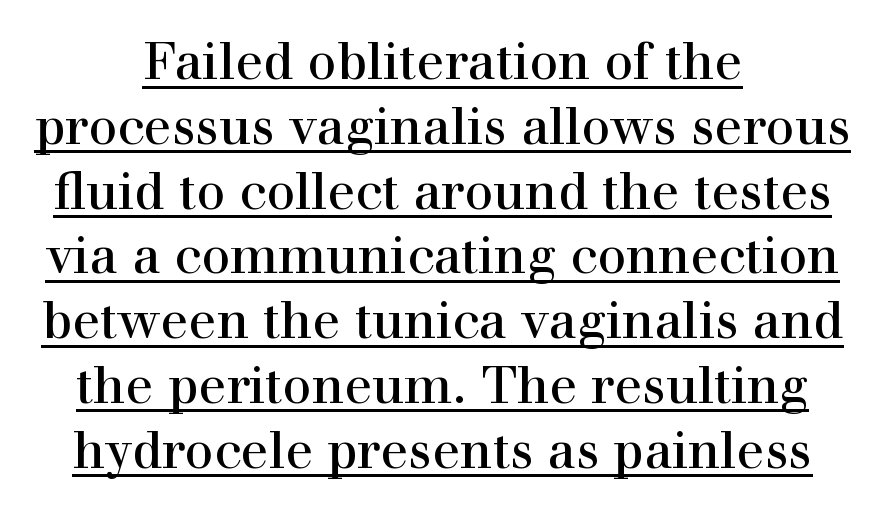
{"serif": "yes", "italic": "no", "bold": "no", "weight": "regular", "width": "normal", "stroke_contrast": "high", "x_height": "medium", "monospaced": "no", "underline": "yes", "align": "center", "line_spacing": "normal", "line_spacing_ratio": 1.27, "letter_spacing": "normal", "letter_spacing_em": 0.0, "glyph_px": 51}
